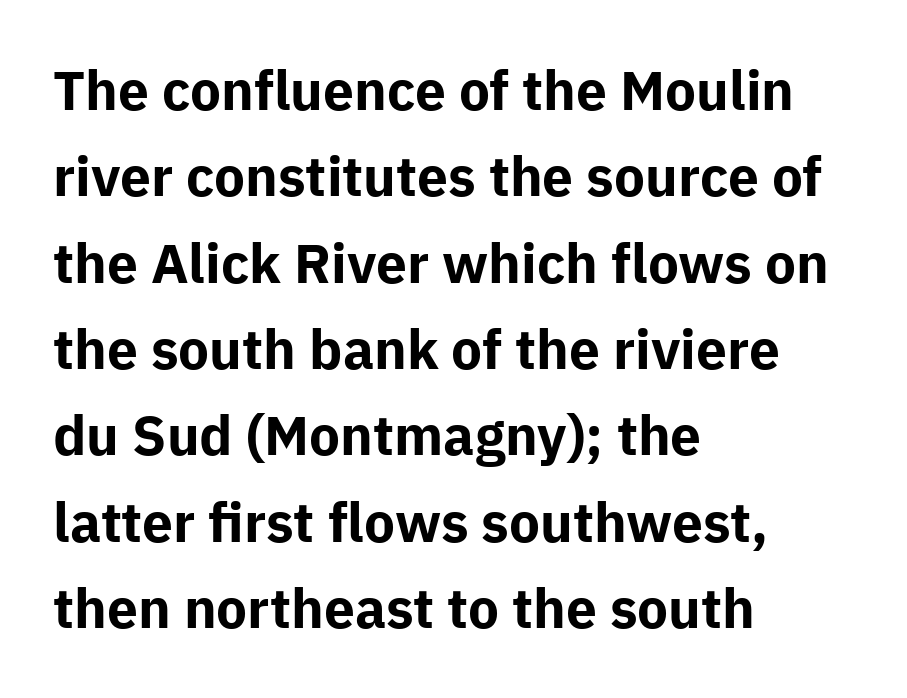
{"serif": "no", "italic": "no", "bold": "yes", "weight": "bold", "width": "normal", "stroke_contrast": "low", "x_height": "medium", "monospaced": "no", "underline": "no", "align": "left", "line_spacing": "normal", "line_spacing_ratio": 1.57, "letter_spacing": "normal", "letter_spacing_em": 0.0, "glyph_px": 55}
